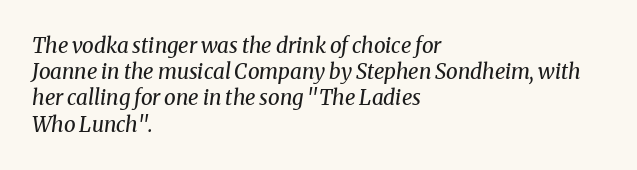
Each line starts at the same left margin while the right side varies. Looking at the ascenders, they clearly lean. A typesetter would call this leading conventional body-copy spacing. Does extra space separate the letters? No, they use regular spacing.
